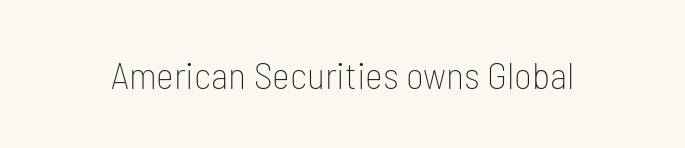
{"serif": "no", "italic": "no", "bold": "no", "weight": "thin", "width": "condensed", "stroke_contrast": "low", "x_height": "medium", "monospaced": "no", "underline": "no", "letter_spacing": "normal", "letter_spacing_em": 0.0, "glyph_px": 38}
